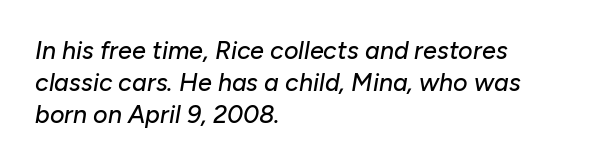
{"italic": "yes", "lean": "right", "slant_degrees": 10, "underline": "no", "align": "left", "line_spacing": "normal", "line_spacing_ratio": 1.29, "letter_spacing": "normal", "letter_spacing_em": 0.0, "glyph_px": 25}
